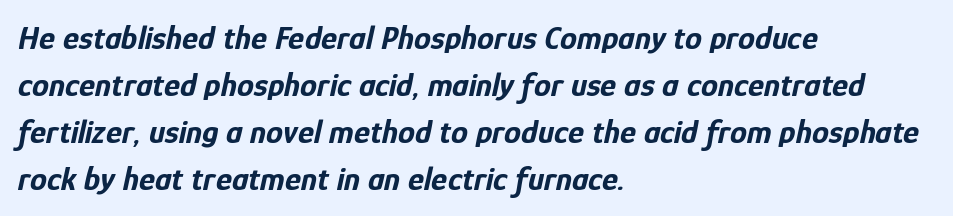
Where is the straight margin? On the left. You'd pick this weight for a headline — it's a proper bold. These lines sit exactly where default settings would place them. Any mark beneath the type? The region is blank. These lines were composed using italics. Character widths vary here, with narrow letters taking less room than wide ones.
